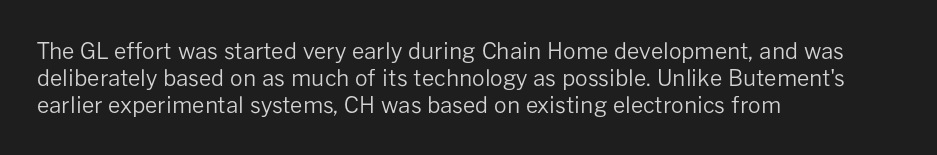
Honestly, the letter spacing is just normal — you wouldn't notice it. A student would call this left alignment; a typographer would say flush left, rag right. The font sits on the lighter half of the weight spectrum, regular included. Just letters on the line, the space beneath them empty.
